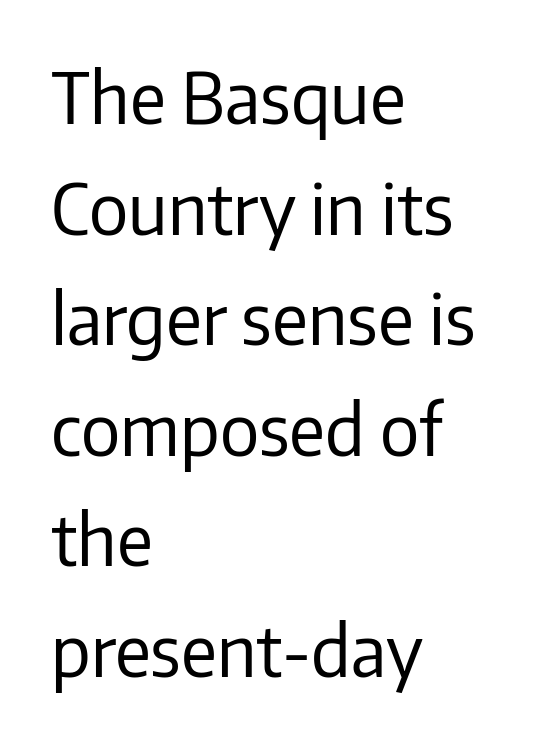
The image shows 70 px regular-weight sans-serif type, upright; set left-aligned, normal line spacing (1.58x), normal letter spacing, not underlined; low stroke contrast and a medium x-height.
